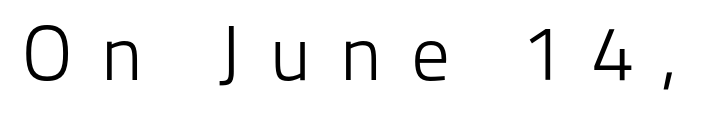
The image shows 77 px light sans-serif type, upright; set unusually wide letter spacing (+0.36 em), not underlined; low stroke contrast and a medium x-height.
